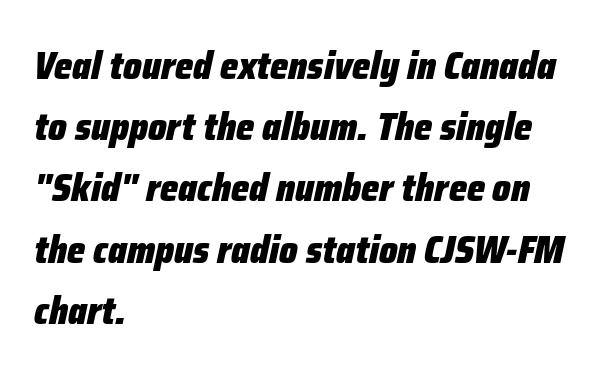
Q: Is the text bold? A: Yes.
Q: Is the text italic (slanted)? A: Yes, it leans right by about 12 degrees.
Q: Is the text underlined? A: No.
Q: How is the paragraph aligned? A: Left-aligned.
Q: Is the spacing between letters normal or unusually wide? A: Normal.
Q: Is the spacing between lines tight, normal or loose? A: Normal.
Q: Width (condensed, normal, or wide)? A: Condensed.
Q: Stroke contrast? A: Low.
Q: x-height? A: Medium.
Q: Monospaced? A: No.
